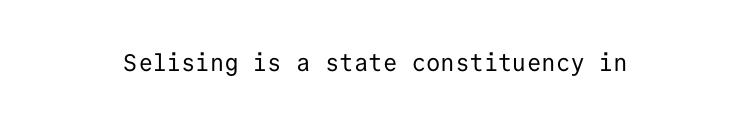
Q: Is the text bold? A: No.
Q: Is the text italic (slanted)? A: No, it is upright.
Q: Is the text underlined? A: No.
Q: Is the spacing between letters normal or unusually wide? A: Normal.
